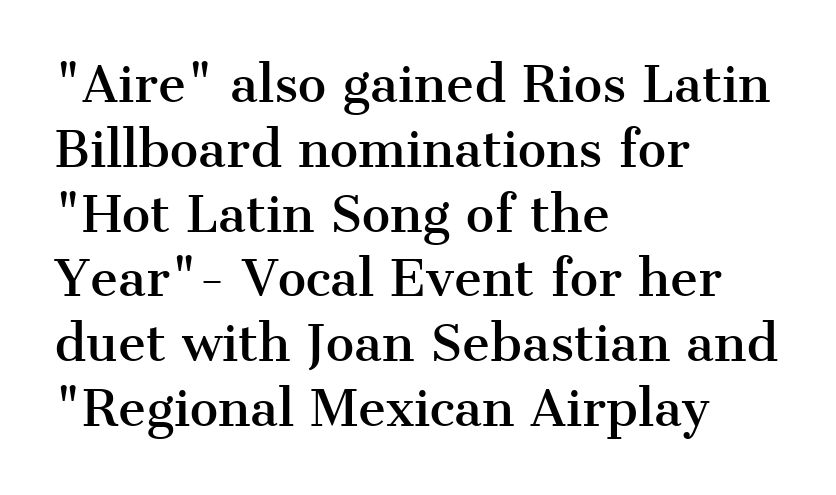
The face used here is rendered with its standard letterfit. Check where the strokes stop: tiny serifs finish them off. You could not count columns in this text — the font is proportionally spaced. The type sits square on the baseline with zero lean. One-word summary of the alignment: left.
